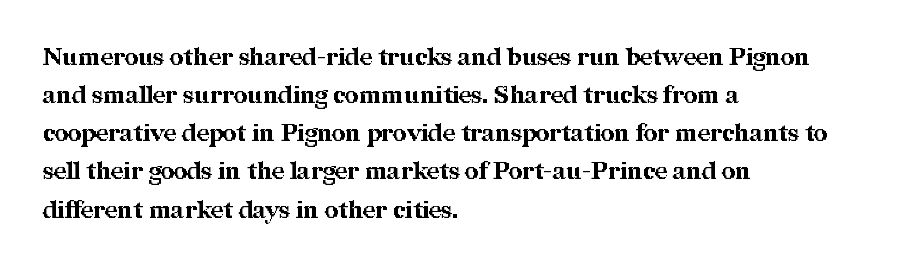
Q: Is the text bold? A: Yes.
Q: Is the text italic (slanted)? A: No, it is upright.
Q: Is the text underlined? A: No.
Q: How is the paragraph aligned? A: Left-aligned.
Q: Is the spacing between letters normal or unusually wide? A: Normal.
Q: Is the spacing between lines tight, normal or loose? A: Normal.
